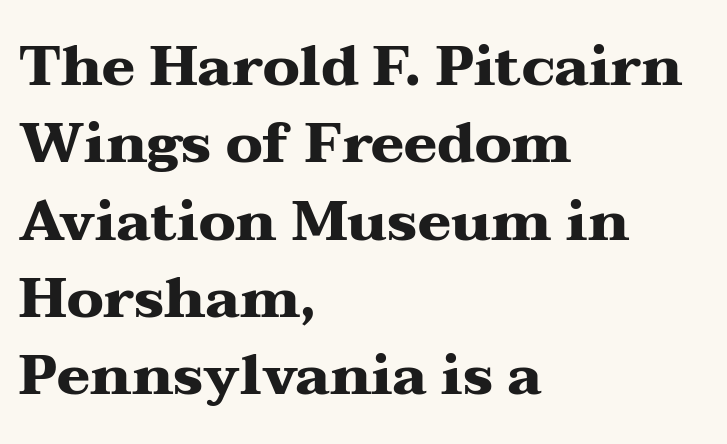
The image shows 56 px heavy, wide serif type, upright; set left-aligned, normal line spacing (1.38x), normal letter spacing, not underlined; medium stroke contrast and a medium x-height.
